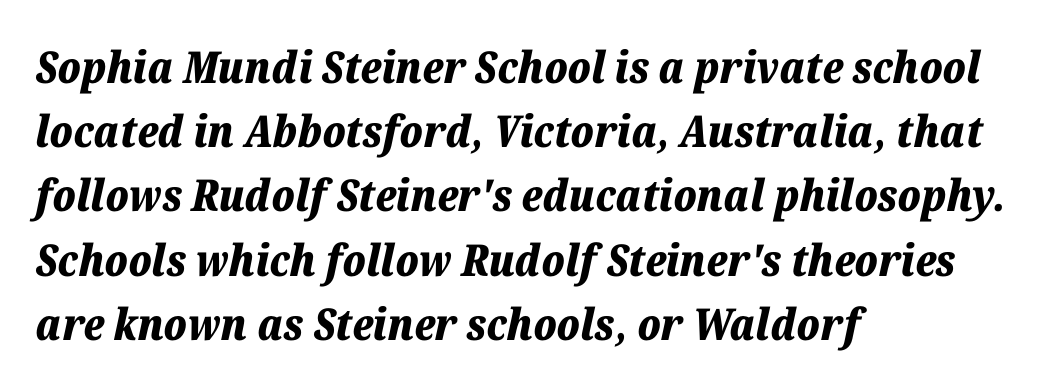
In terms of weight, the rendering is a true, heavy bold. Proportional: the letters do not fall into vertical columns. There's an unmistakable incline to the writing here. The area under the type is left untouched.
